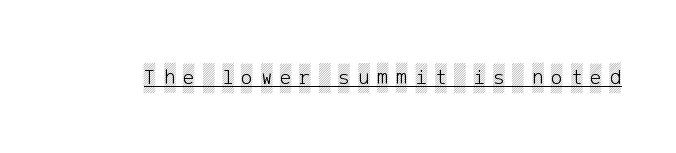
{"italic": "no", "underline": "yes", "letter_spacing": "wide", "letter_spacing_em": 0.35, "glyph_px": 22}
